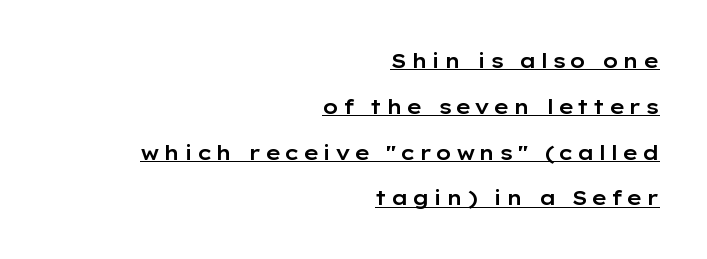
The image shows 20 px text type, upright; set right-aligned, loose line spacing (2.29x), underlined.
